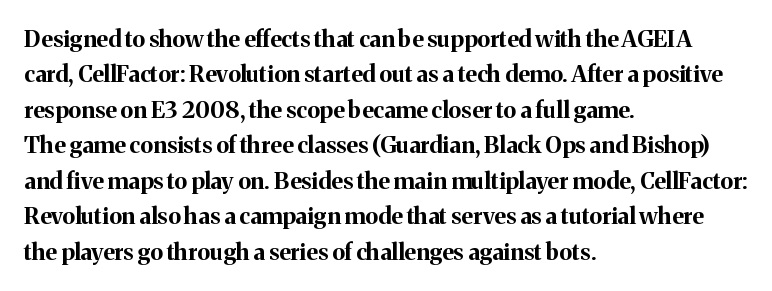
The image shows 23 px bold type, upright; set left-aligned, normal line spacing (1.54x), normal letter spacing, not underlined.
